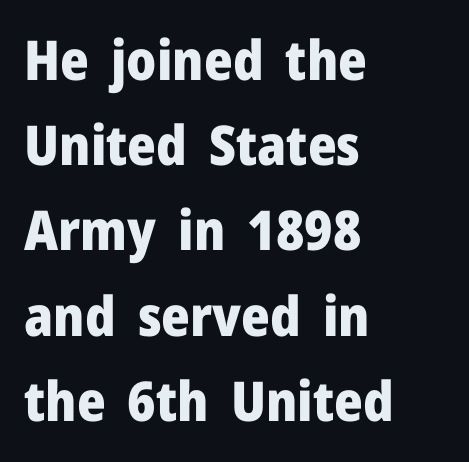
The gap between lines stays unmarked. Are there feet on the stems? There aren't — it's a sans. The vertical gap from one line to the next is medium. The passage shown is typed in a proportional face where columns would drift.
